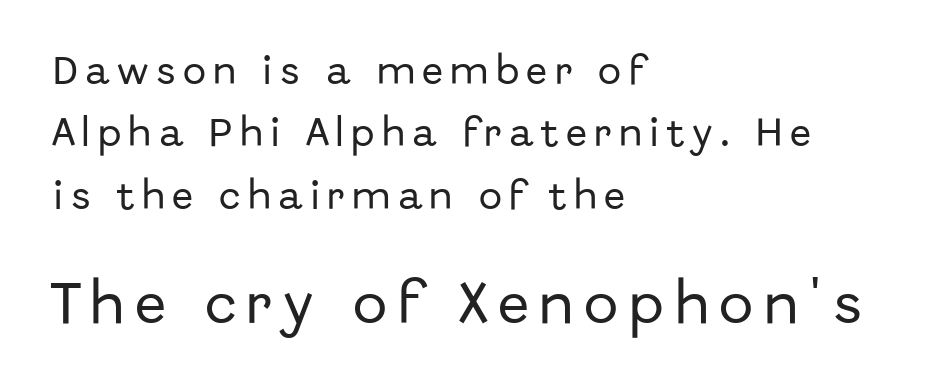
{"serif": "no", "italic": "no", "width": "normal", "stroke_contrast": "low", "x_height": "medium", "monospaced": "no", "underline": "no", "align": "left", "line_spacing": "loose", "line_spacing_ratio": 2.01, "letter_spacing": "wide", "letter_spacing_em": 0.24, "larger_block": "second", "size_ratio": 1.48, "glyph_px": 46}
